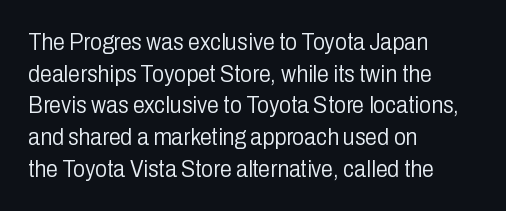
Q: Is the text bold? A: No.
Q: Is the text italic (slanted)? A: No, it is upright.
Q: Is the text underlined? A: No.
Q: How is the paragraph aligned? A: Left-aligned.
Q: Is the spacing between letters normal or unusually wide? A: Normal.
Q: Is the spacing between lines tight, normal or loose? A: Normal.
